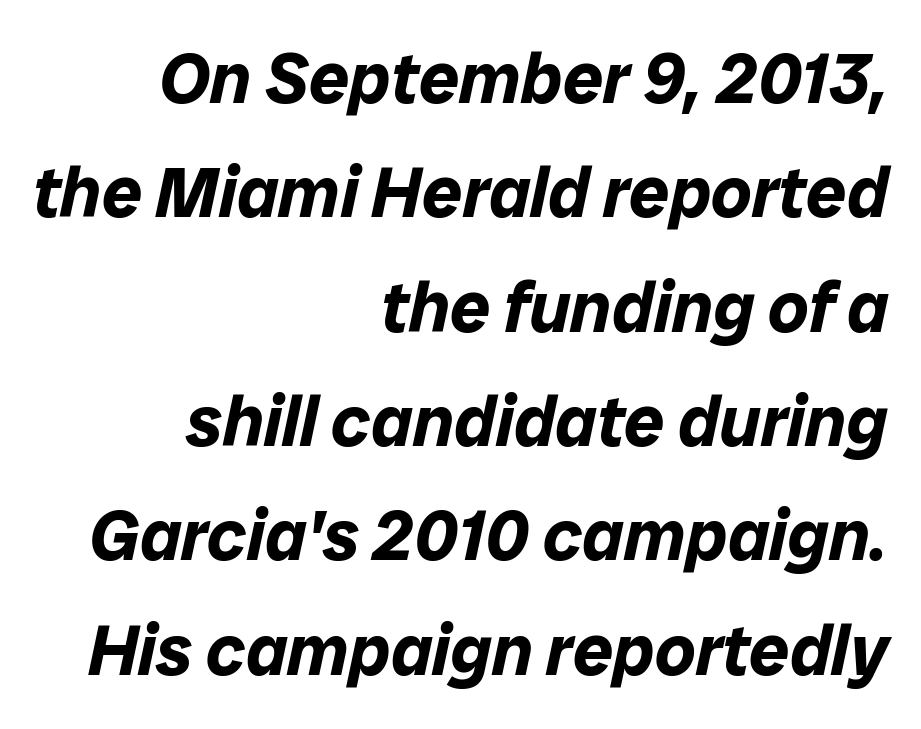
The line-height multiplier appears to be the usual default. Which margin do the lines hug? The right one — the left edge is uneven. These lines carry a lot of weight — the face is fully bold. Caption: standard tracking, unaltered. The whole block is typeset with a tilt.
